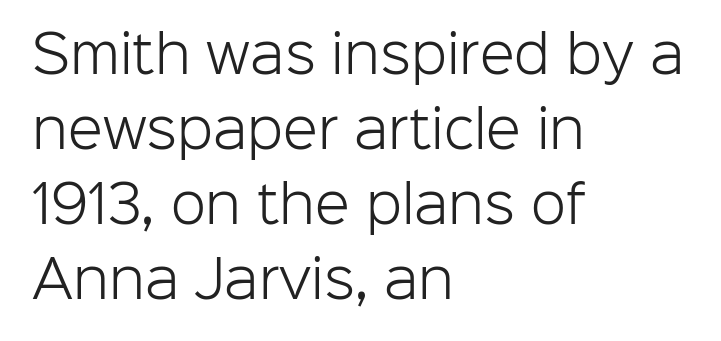
Casual observation: everything's shoved over to the left. Classification — sans serif. Interline gaps are of average width in this sample. Is the type heavy? It reads as light-to-regular instead.
